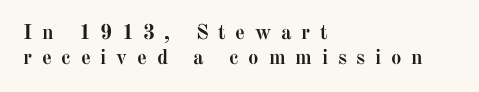
The image shows 21 px bold type, upright; set left-aligned, line spacing 1.18x, unusually wide letter spacing (+0.46 em), not underlined.
